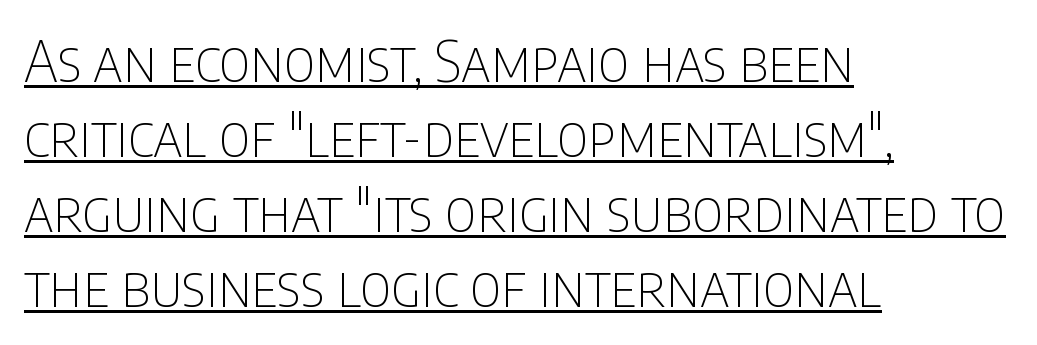
Summary of vertical rhythm: regular, with standard interline spacing. The line texture is even and compact thanks to regular tracking. Think standard paragraph weight, or any step lighter than that. The specimen includes a rule beneath the text block's lines.
